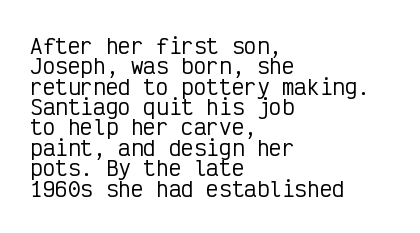
How would I describe the line gaps? Narrow and economical. The ragged edge is on the right, which tells us the setting is flush left. The lettering holds an erect, upright posture throughout. The space beneath each line is pristine and unruled. The face used here is rendered with its standard letterfit.
